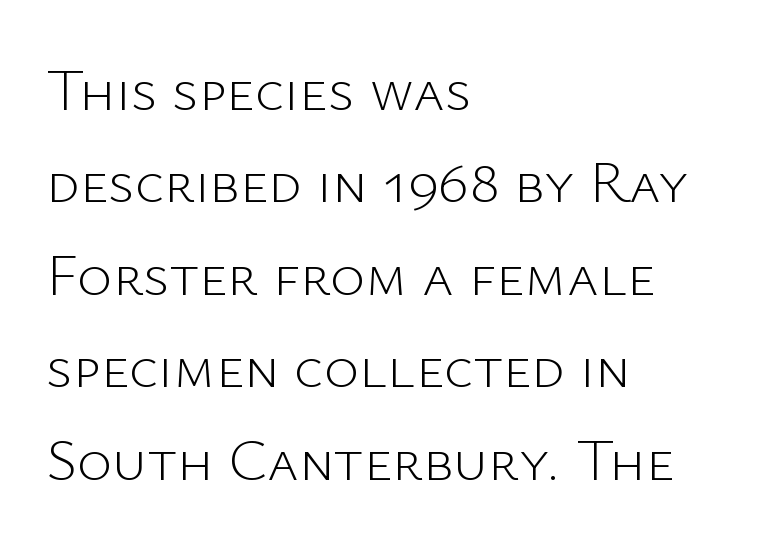
{"serif": "no", "italic": "no", "bold": "no", "weight": "light", "width": "normal", "stroke_contrast": "low", "x_height": "medium", "monospaced": "no", "underline": "no", "align": "left", "line_spacing": "normal", "line_spacing_ratio": 1.54, "letter_spacing": "normal", "letter_spacing_em": 0.0, "glyph_px": 60}
